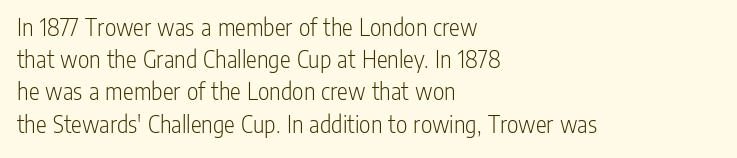
Q: Is the text bold? A: No.
Q: Is the text italic (slanted)? A: No, it is upright.
Q: Is the text underlined? A: No.
Q: How is the paragraph aligned? A: Left-aligned.
Q: Is the spacing between letters normal or unusually wide? A: Normal.
Q: Is the spacing between lines tight, normal or loose? A: Normal.
